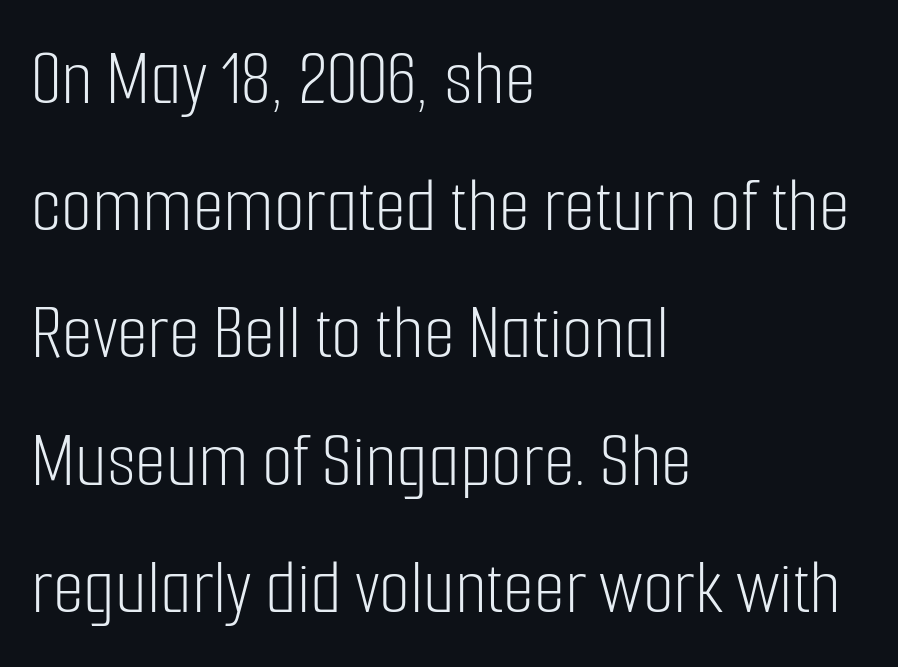
The image shows 80 px light, condensed sans-serif type, upright; set left-aligned, normal line spacing (1.59x), normal letter spacing, not underlined; low stroke contrast and a medium x-height.
